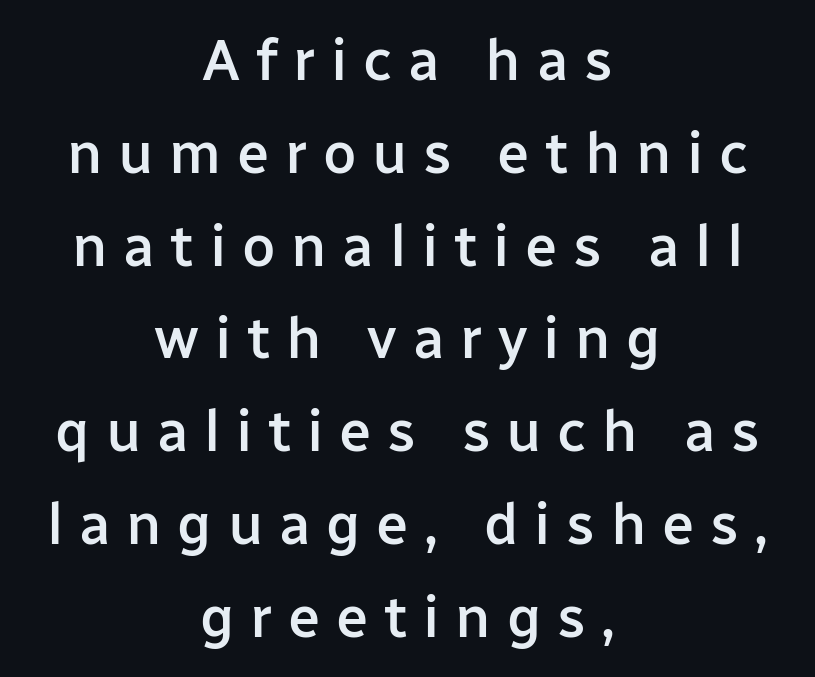
Q: Is the text bold? A: Semi-bold.
Q: Is the text italic (slanted)? A: No, it is upright.
Q: Is the typeface a serif or a sans-serif typeface? A: Sans-serif.
Q: Is the text underlined? A: No.
Q: How is the paragraph aligned? A: Centered.
Q: Is the spacing between letters normal or unusually wide? A: Unusually wide.
Q: Is the spacing between lines tight, normal or loose? A: Normal.
Q: Width (condensed, normal, or wide)? A: Normal.
Q: Stroke contrast? A: Low.
Q: x-height? A: Medium.
Q: Monospaced? A: No.
